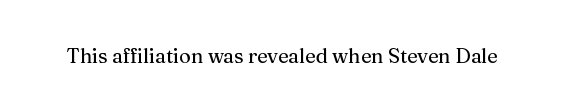
Q: Is the text italic (slanted)? A: No, it is upright.
Q: Is the text underlined? A: No.
Q: Is the spacing between letters normal or unusually wide? A: Normal.
